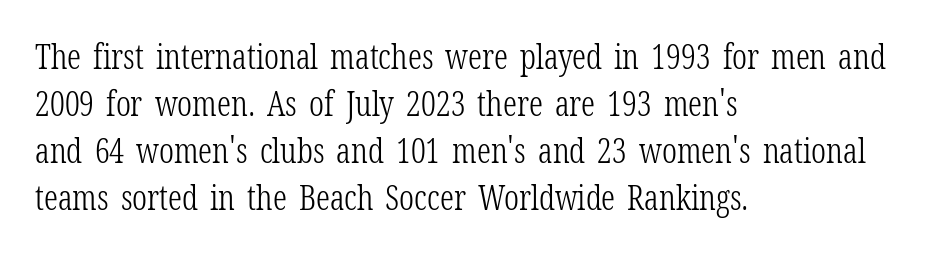
Heaviness? Minimal to ordinary, like unemphasized prose. Each line starts at the same left margin while the right side varies. Honestly, the letter spacing is just normal — you wouldn't notice it. Type without underlining. The face used here is seriffed, in the tradition of book romans.
